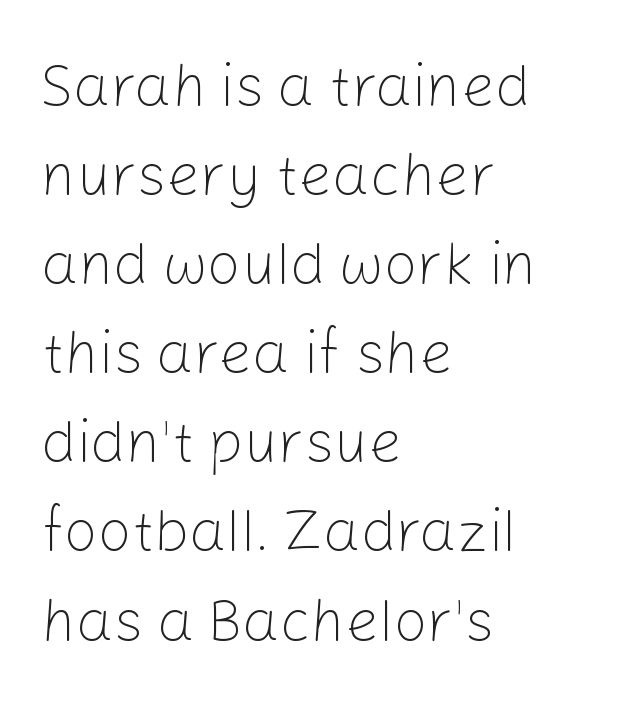
Q: Is the text bold? A: No.
Q: Is the text italic (slanted)? A: No, it is upright.
Q: Is the typeface a serif or a sans-serif typeface? A: Sans-serif.
Q: Is the text underlined? A: No.
Q: How is the paragraph aligned? A: Left-aligned.
Q: Is the spacing between letters normal or unusually wide? A: Normal.
Q: Is the spacing between lines tight, normal or loose? A: Normal.
Q: Width (condensed, normal, or wide)? A: Normal.
Q: Stroke contrast? A: Low.
Q: x-height? A: Medium.
Q: Monospaced? A: No.
